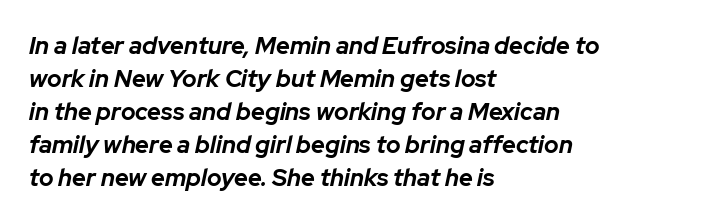
Q: Is the text bold? A: Yes.
Q: Is the text italic (slanted)? A: Yes, it leans right by about 12 degrees.
Q: Is the text underlined? A: No.
Q: How is the paragraph aligned? A: Left-aligned.
Q: Is the spacing between letters normal or unusually wide? A: Normal.
Q: Is the spacing between lines tight, normal or loose? A: Normal.
